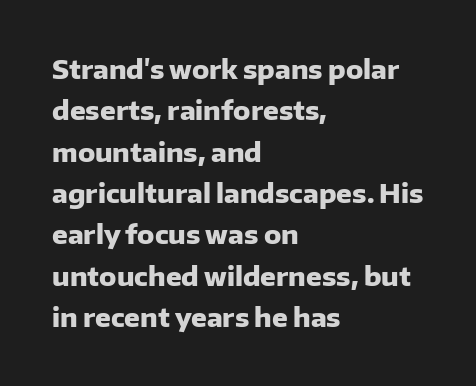
Descenders are the only things crossing below the line. Honestly, the row spacing looks completely unremarkable. The font is running at its bold setting. Inter-character spacing is left at the font's built-in metrics. Vertical strokes here are truly vertical.
